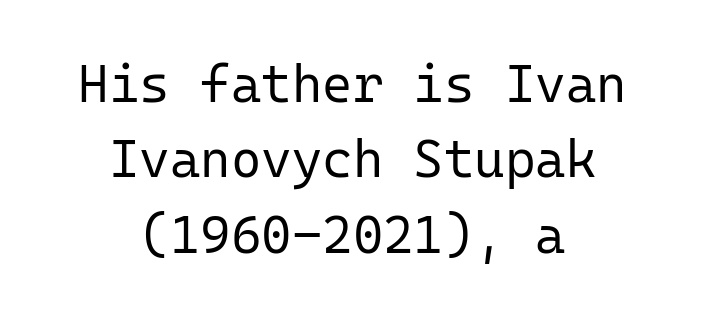
{"serif": "no", "italic": "no", "bold": "no", "weight": "regular", "width": "normal", "stroke_contrast": "low", "x_height": "medium", "monospaced": "yes", "underline": "no", "align": "center", "line_spacing": "normal", "line_spacing_ratio": 1.45, "letter_spacing": "normal", "letter_spacing_em": 0.0, "glyph_px": 52}
